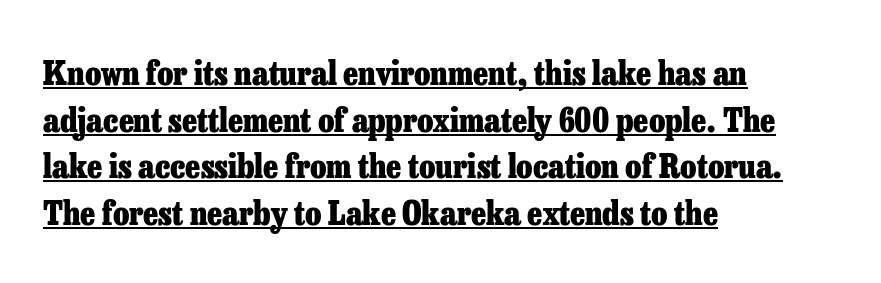
The image shows 33 px heavy serif type, upright; set left-aligned, normal line spacing (1.41x), normal letter spacing, underlined; low stroke contrast and a medium x-height.
